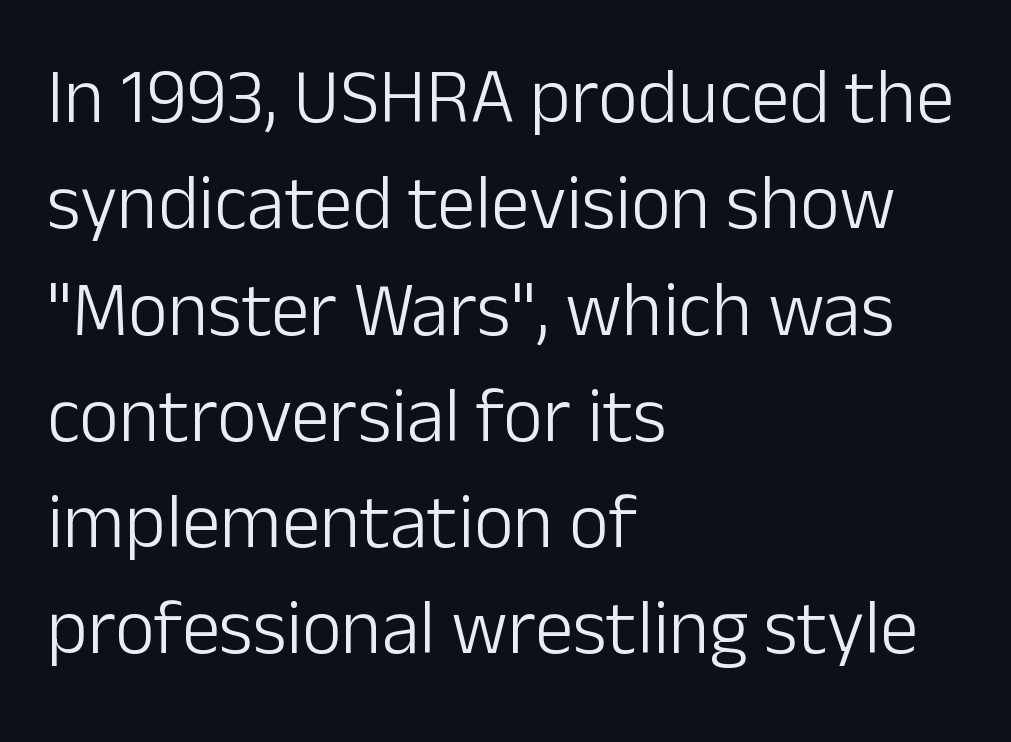
The image shows 77 px light sans-serif type, upright; set left-aligned, normal line spacing (1.38x), normal letter spacing, not underlined; low stroke contrast and a medium x-height.
